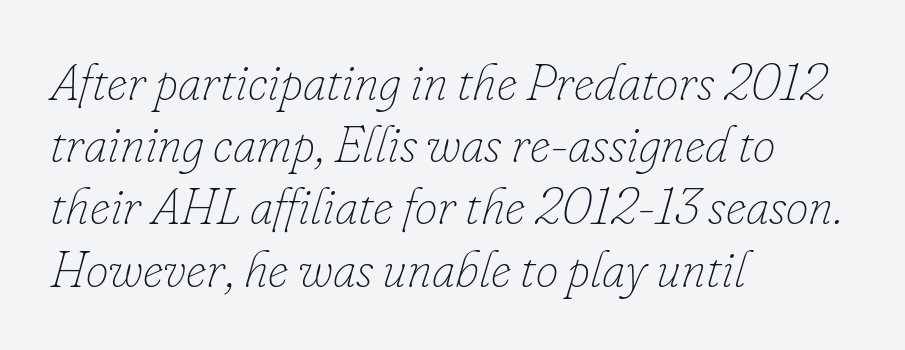
Q: Is the text bold? A: No.
Q: Is the text italic (slanted)? A: Yes, it leans right by about 16 degrees.
Q: Is the text underlined? A: No.
Q: How is the paragraph aligned? A: Left-aligned.
Q: Is the spacing between letters normal or unusually wide? A: Normal.
Q: Width (condensed, normal, or wide)? A: Normal.
Q: Stroke contrast? A: Low.
Q: x-height? A: Small.
Q: Monospaced? A: No.
